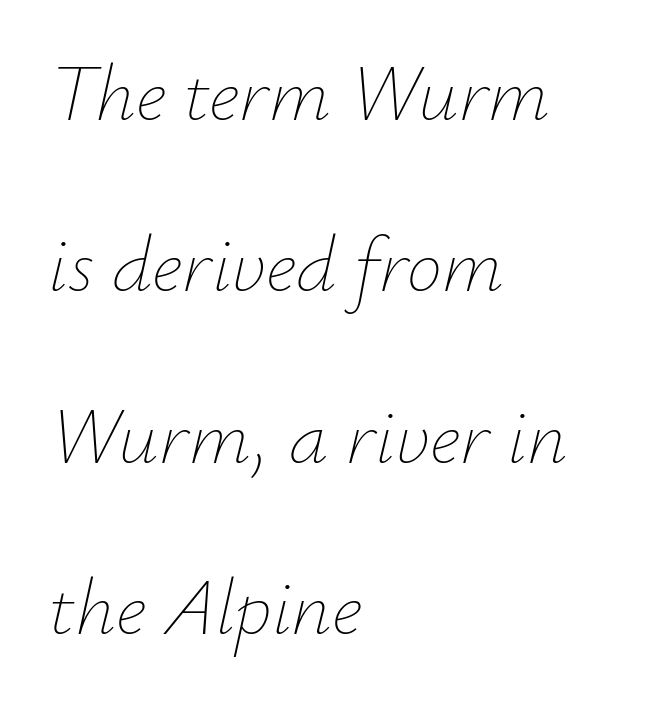
Q: Is the text bold? A: No.
Q: Is the text italic (slanted)? A: Yes, it leans right by about 12 degrees.
Q: Is the text underlined? A: No.
Q: How is the paragraph aligned? A: Left-aligned.
Q: Is the spacing between letters normal or unusually wide? A: Normal.
Q: Is the spacing between lines tight, normal or loose? A: Loose.
Q: Width (condensed, normal, or wide)? A: Normal.
Q: Stroke contrast? A: Low.
Q: x-height? A: Small.
Q: Monospaced? A: No.
